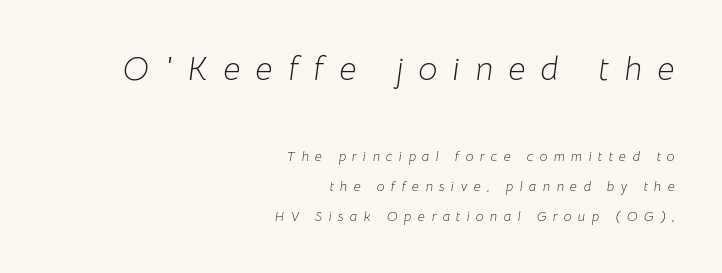
Q: Is the text bold? A: No.
Q: Is the text italic (slanted)? A: Yes, it leans right by about 8 degrees.
Q: Is the text underlined? A: No.
Q: How is the paragraph aligned? A: Right-aligned.
Q: Is the spacing between letters normal or unusually wide? A: Unusually wide.
Q: Is the spacing between lines tight, normal or loose? A: Loose.
Q: Which block of text is set in a larger size, the first (top) or the second (bottom)? A: The first (top) one.
Q: Width (condensed, normal, or wide)? A: Normal.
Q: Stroke contrast? A: Low.
Q: x-height? A: Medium.
Q: Monospaced? A: No.
